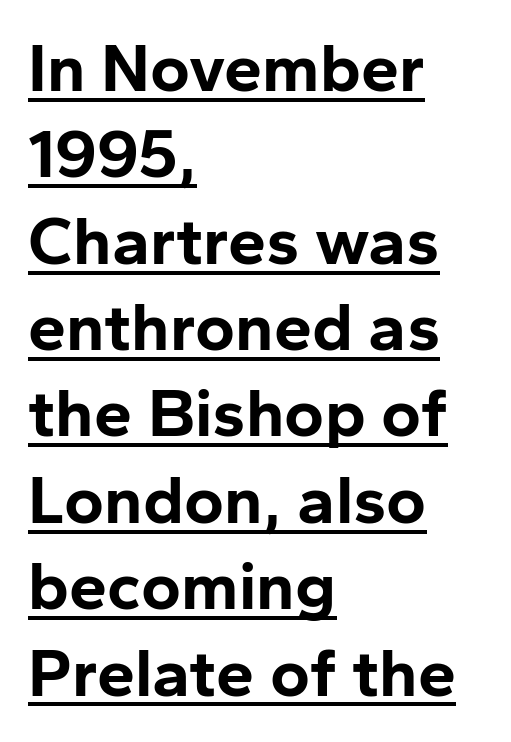
{"serif": "no", "italic": "no", "bold": "yes", "weight": "bold", "width": "normal", "stroke_contrast": "low", "x_height": "medium", "monospaced": "no", "underline": "yes", "align": "left", "line_spacing": "normal", "line_spacing_ratio": 1.27, "letter_spacing": "normal", "letter_spacing_em": 0.0, "glyph_px": 68}
